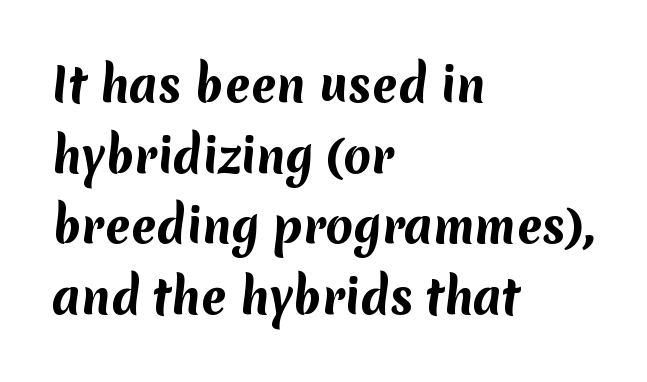
Do the characters align in a grid? No, the font is proportional. If you measured baseline to baseline, you'd find a middling distance. A dark, heavy texture on the line: the type is bold. Caption: multi-line text, flush left, ragged right. The baseline area is clear. Classification — sans serif.
